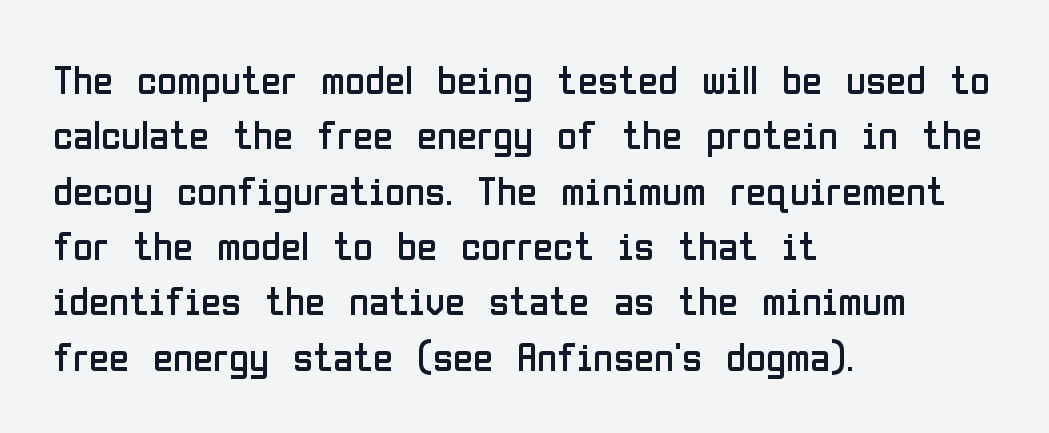
Q: Is the text bold? A: No.
Q: Is the text italic (slanted)? A: No, it is upright.
Q: Is the typeface a serif or a sans-serif typeface? A: Sans-serif.
Q: Is the text underlined? A: No.
Q: How is the paragraph aligned? A: Left-aligned.
Q: Is the spacing between letters normal or unusually wide? A: Normal.
Q: Is the spacing between lines tight, normal or loose? A: Normal.
Q: Width (condensed, normal, or wide)? A: Condensed.
Q: Stroke contrast? A: Low.
Q: x-height? A: Medium.
Q: Monospaced? A: No.
